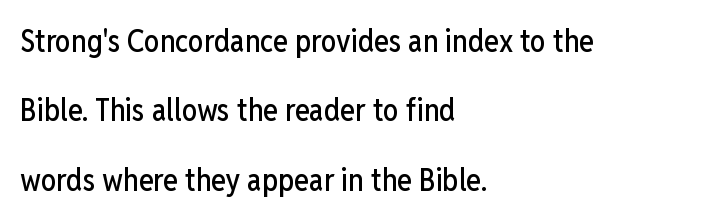
The image shows 31 px condensed sans-serif type, upright; set left-aligned, loose line spacing (2.24x), normal letter spacing, not underlined; low stroke contrast and a medium x-height.
